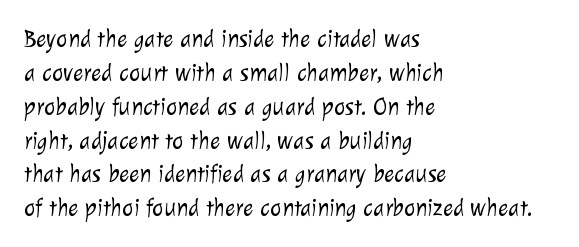
{"bold": "no", "underline": "no", "align": "left", "line_spacing": "normal", "line_spacing_ratio": 1.41, "letter_spacing": "normal", "letter_spacing_em": 0.0, "glyph_px": 24}
